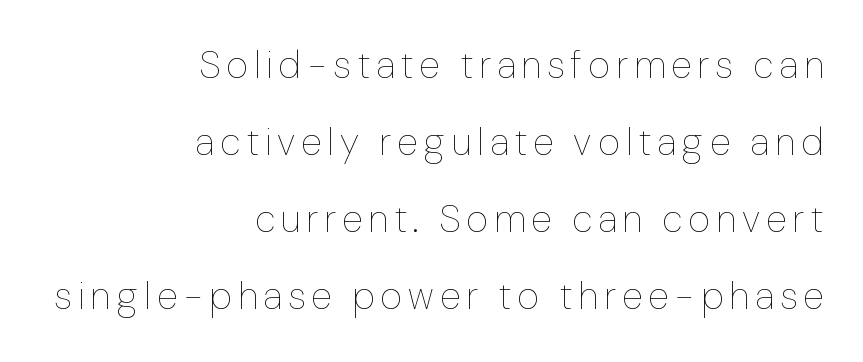
{"italic": "no", "bold": "no", "weight": "thin", "width": "normal", "stroke_contrast": "low", "x_height": "medium", "monospaced": "no", "underline": "no", "align": "right", "line_spacing": "loose", "line_spacing_ratio": 2.03, "glyph_px": 38}
